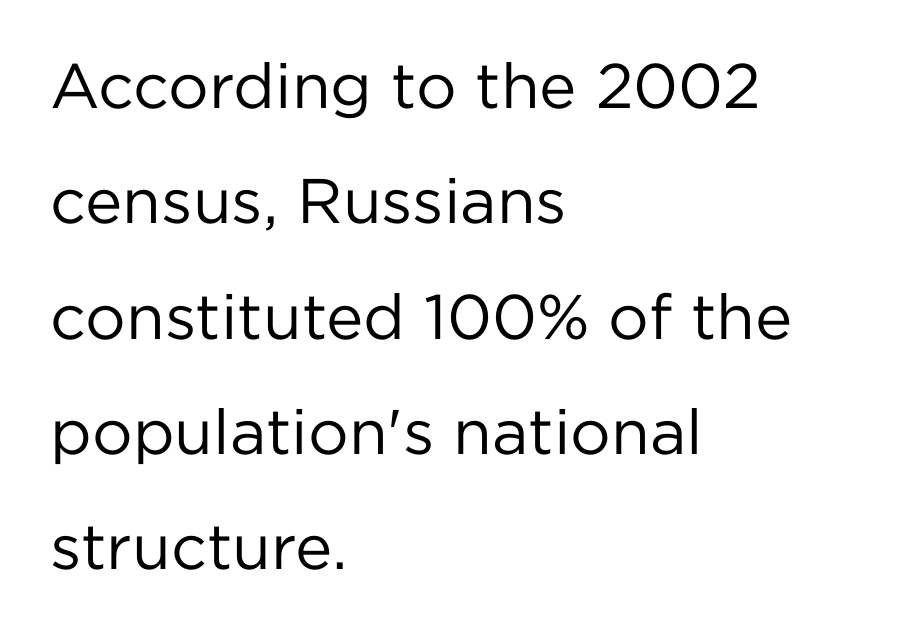
Unmarked baselines from the first word to the last. The ragged edge is on the right, which tells us the setting is flush left. Inter-character spacing is left at the font's built-in metrics. A quiet, ordinary-to-light weight characterises the typeface. Nope, no serifs anywhere on these letters. Varying glyph widths throughout — classic text-font behaviour.
